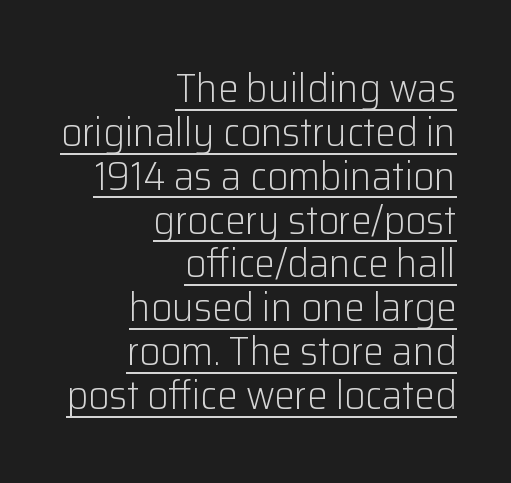
Stroke mass is kept to a normal reading level or below. This is the regular roman posture of the typeface. The space between consecutive lines is stingy. Honestly, the letter spacing is just normal — you wouldn't notice it. The type family on display is of the sans-serif kind.
